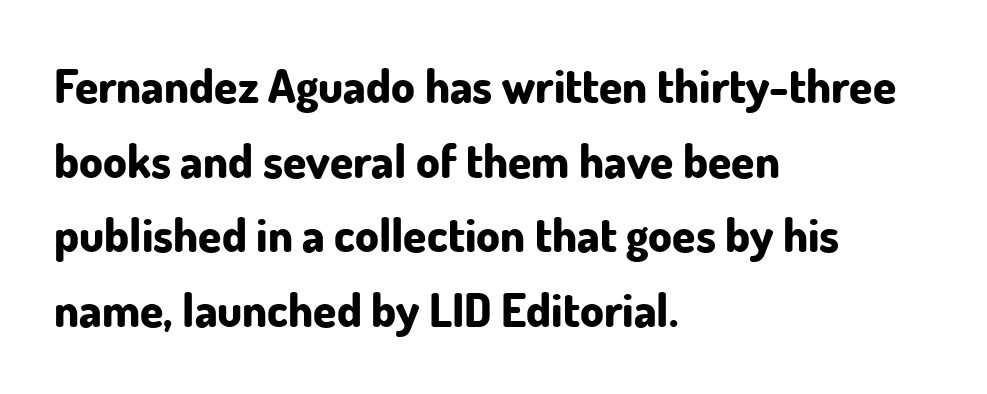
Q: Is the text bold? A: Yes.
Q: Is the text italic (slanted)? A: No, it is upright.
Q: Is the typeface a serif or a sans-serif typeface? A: Sans-serif.
Q: Is the text underlined? A: No.
Q: How is the paragraph aligned? A: Left-aligned.
Q: Is the spacing between letters normal or unusually wide? A: Normal.
Q: Is the spacing between lines tight, normal or loose? A: Normal.
Q: Width (condensed, normal, or wide)? A: Normal.
Q: Stroke contrast? A: Low.
Q: x-height? A: Small.
Q: Monospaced? A: No.
